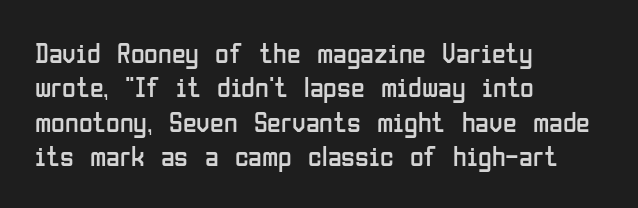
The image shows 28 px regular-weight, condensed sans-serif type, upright; set left-aligned, line spacing 1.23x, normal letter spacing, not underlined; low stroke contrast and a medium x-height.
